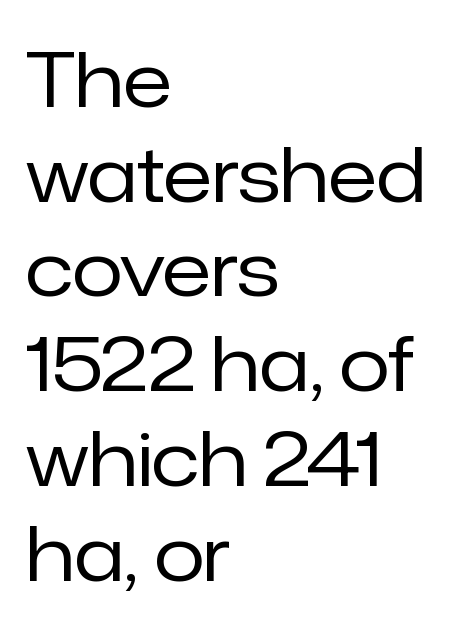
{"serif": "no", "italic": "no", "bold": "no", "weight": "regular", "width": "normal", "stroke_contrast": "low", "x_height": "medium", "monospaced": "no", "underline": "no", "align": "left", "line_spacing": "normal", "line_spacing_ratio": 1.28, "letter_spacing": "normal", "letter_spacing_em": 0.0, "glyph_px": 74}
